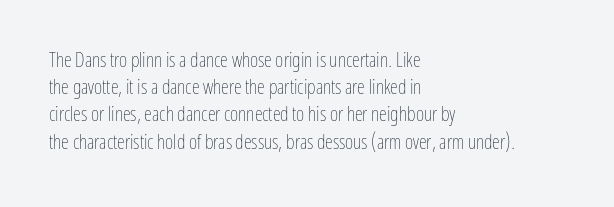
Q: Is the text bold? A: No.
Q: Is the text italic (slanted)? A: No, it is upright.
Q: Is the text underlined? A: No.
Q: How is the paragraph aligned? A: Left-aligned.
Q: Is the spacing between letters normal or unusually wide? A: Normal.
Q: Is the spacing between lines tight, normal or loose? A: Normal.
